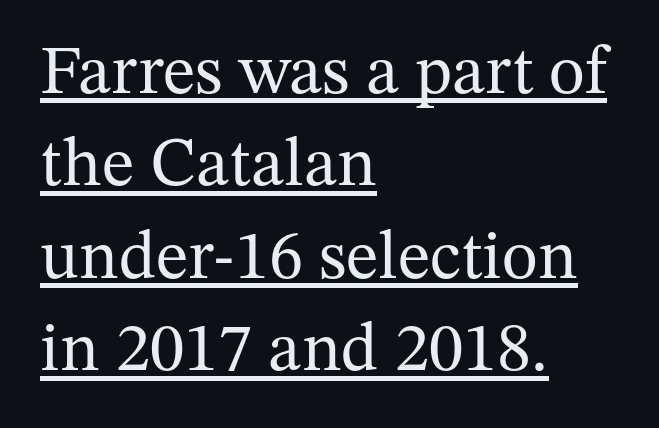
{"serif": "yes", "italic": "no", "bold": "no", "weight": "regular", "width": "normal", "stroke_contrast": "medium", "x_height": "medium", "monospaced": "no", "underline": "yes", "align": "left", "line_spacing": "normal", "line_spacing_ratio": 1.34, "letter_spacing": "normal", "letter_spacing_em": 0.0, "glyph_px": 69}
